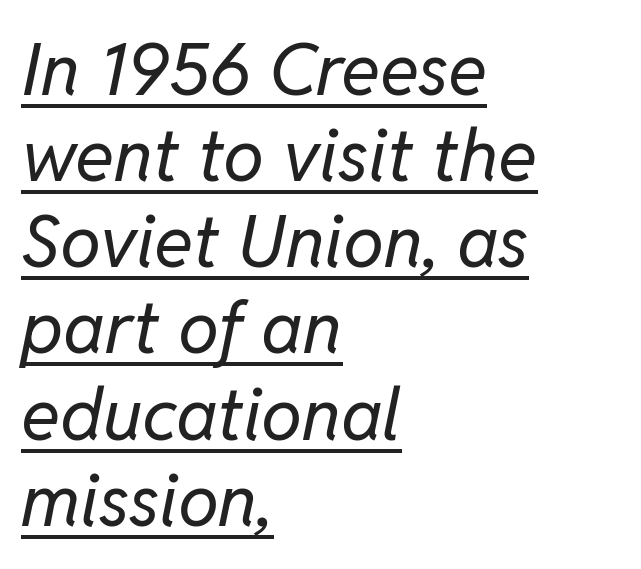
{"italic": "yes", "lean": "right", "slant_degrees": 11, "bold": "no", "weight": "regular", "width": "normal", "stroke_contrast": "low", "x_height": "medium", "monospaced": "no", "underline": "yes", "align": "left", "line_spacing_ratio": 1.18, "letter_spacing": "normal", "letter_spacing_em": 0.0, "glyph_px": 73}
